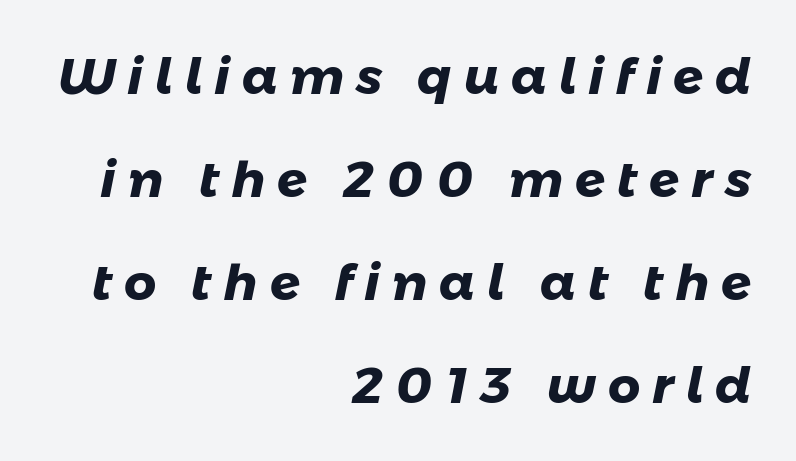
Q: Is the text bold? A: Yes.
Q: Is the typeface a serif or a sans-serif typeface? A: Sans-serif.
Q: Is the text underlined? A: No.
Q: How is the paragraph aligned? A: Right-aligned.
Q: Is the spacing between letters normal or unusually wide? A: Unusually wide.
Q: Is the spacing between lines tight, normal or loose? A: Loose.
Q: Width (condensed, normal, or wide)? A: Normal.
Q: Stroke contrast? A: Low.
Q: x-height? A: Medium.
Q: Monospaced? A: No.
